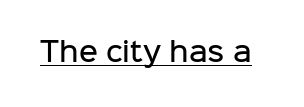
The letters stand upright; this is a roman face. This is moderately heavy type, rendered in semibold. These characters rest on top of a visible drawn line. You could call the tracking neutral — neither tight nor loose.
